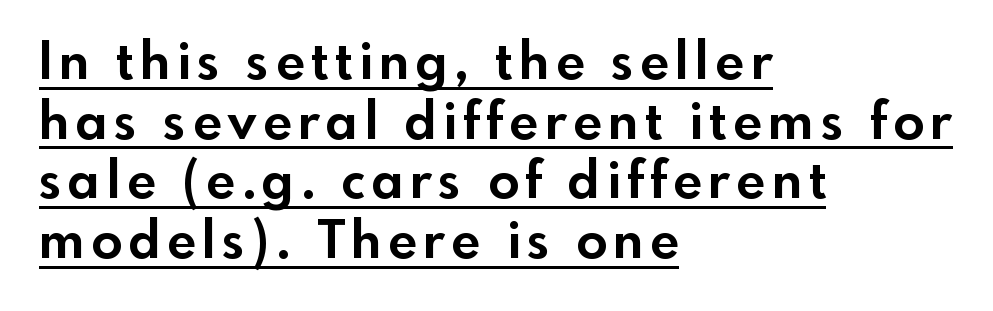
The image shows 51 px bold sans-serif type, upright; set left-aligned, line spacing 1.17x, underlined; a small x-height.
